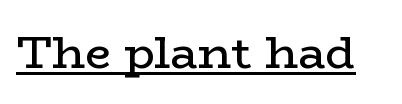
Q: Is the text bold? A: No.
Q: Is the text italic (slanted)? A: No, it is upright.
Q: Is the typeface a serif or a sans-serif typeface? A: Serif.
Q: Is the text underlined? A: Yes.
Q: Is the spacing between letters normal or unusually wide? A: Normal.
Q: Width (condensed, normal, or wide)? A: Wide.
Q: Stroke contrast? A: Low.
Q: x-height? A: Medium.
Q: Monospaced? A: No.
